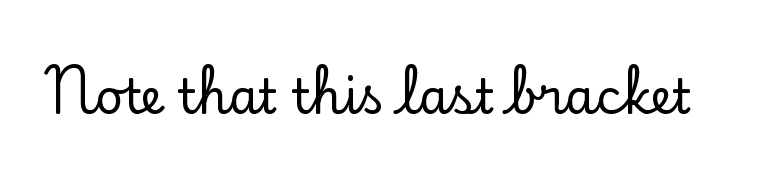
Q: Is the text italic (slanted)? A: No, it is upright.
Q: Is the typeface a serif or a sans-serif typeface? A: Serif.
Q: Is the text underlined? A: No.
Q: Is the spacing between letters normal or unusually wide? A: Normal.
Q: Width (condensed, normal, or wide)? A: Normal.
Q: Stroke contrast? A: Low.
Q: x-height? A: Small.
Q: Monospaced? A: No.
